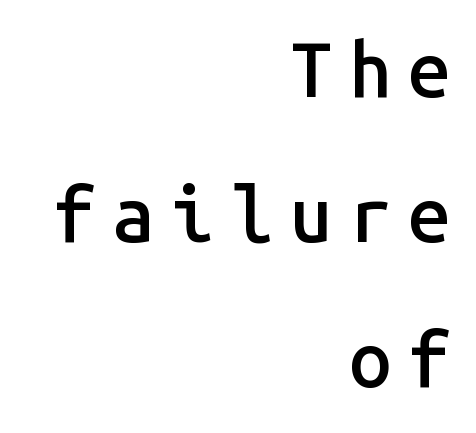
Q: Is the text bold? A: Semi-bold.
Q: Is the text italic (slanted)? A: No, it is upright.
Q: Is the typeface a serif or a sans-serif typeface? A: Sans-serif.
Q: Is the text underlined? A: No.
Q: How is the paragraph aligned? A: Right-aligned.
Q: Is the spacing between letters normal or unusually wide? A: Unusually wide.
Q: Is the spacing between lines tight, normal or loose? A: Loose.
Q: Width (condensed, normal, or wide)? A: Normal.
Q: Stroke contrast? A: Low.
Q: x-height? A: Medium.
Q: Monospaced? A: Yes.
